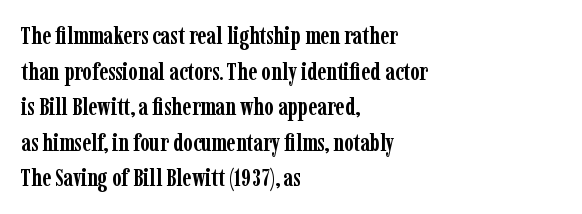
{"italic": "no", "bold": "yes", "underline": "no", "align": "left", "line_spacing": "normal", "line_spacing_ratio": 1.48, "letter_spacing": "normal", "letter_spacing_em": 0.0, "glyph_px": 24}
